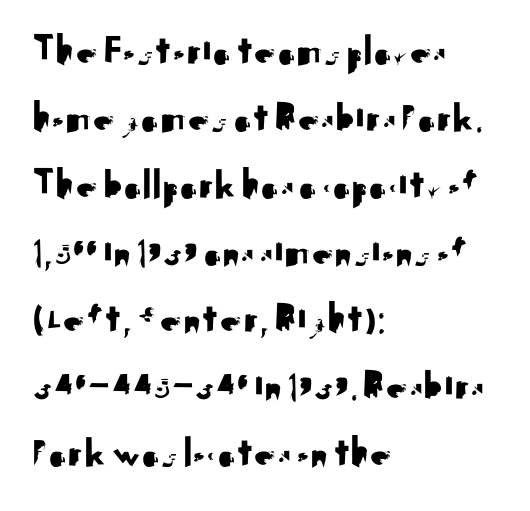
Do the characters align in a grid? No, the font is proportional. Letters rest on an invisible, unmarked baseline. If you measured baseline to baseline, you'd find a middling distance. The type sits square on the baseline with zero lean. Note: no serifs on the glyphs. Line starts are locked; line ends wander.
